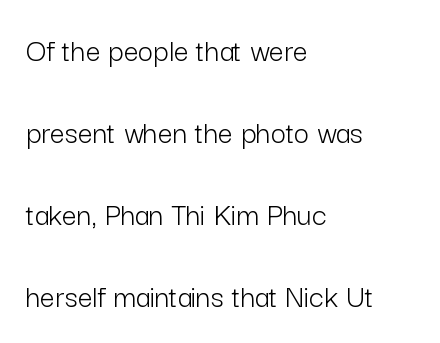
Q: Is the text bold? A: No.
Q: Is the text italic (slanted)? A: No, it is upright.
Q: Is the typeface a serif or a sans-serif typeface? A: Sans-serif.
Q: Is the text underlined? A: No.
Q: How is the paragraph aligned? A: Left-aligned.
Q: Is the spacing between letters normal or unusually wide? A: Normal.
Q: Is the spacing between lines tight, normal or loose? A: Loose.
Q: Width (condensed, normal, or wide)? A: Normal.
Q: Stroke contrast? A: Low.
Q: x-height? A: Medium.
Q: Monospaced? A: No.
